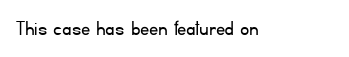
Q: Is the text bold? A: No.
Q: Is the text italic (slanted)? A: No, it is upright.
Q: Is the text underlined? A: No.
Q: Is the spacing between letters normal or unusually wide? A: Normal.
